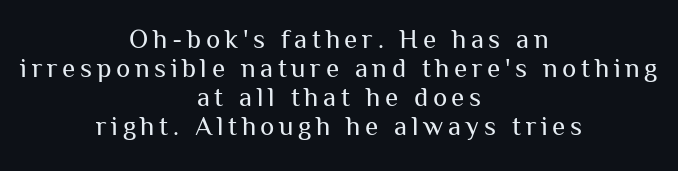
Q: Is the text bold? A: No.
Q: Is the text italic (slanted)? A: No, it is upright.
Q: Is the text underlined? A: No.
Q: How is the paragraph aligned? A: Centered.
Q: Is the spacing between lines tight, normal or loose? A: Tight.
